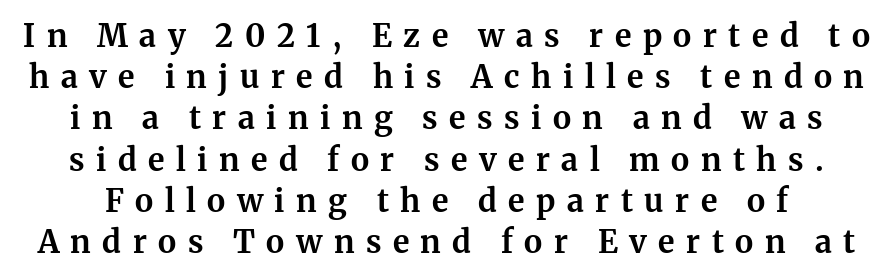
The image shows 31 px bold serif type, upright; set normal line spacing (1.33x), unusually wide letter spacing (+0.37 em), not underlined; medium stroke contrast and a medium x-height.
